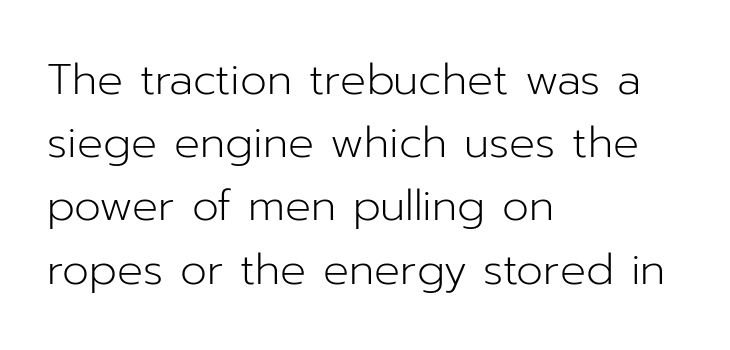
{"serif": "no", "italic": "no", "bold": "no", "weight": "light", "width": "normal", "stroke_contrast": "low", "x_height": "medium", "monospaced": "no", "underline": "no", "align": "left", "line_spacing": "normal", "line_spacing_ratio": 1.47, "letter_spacing": "normal", "letter_spacing_em": 0.0, "glyph_px": 43}
